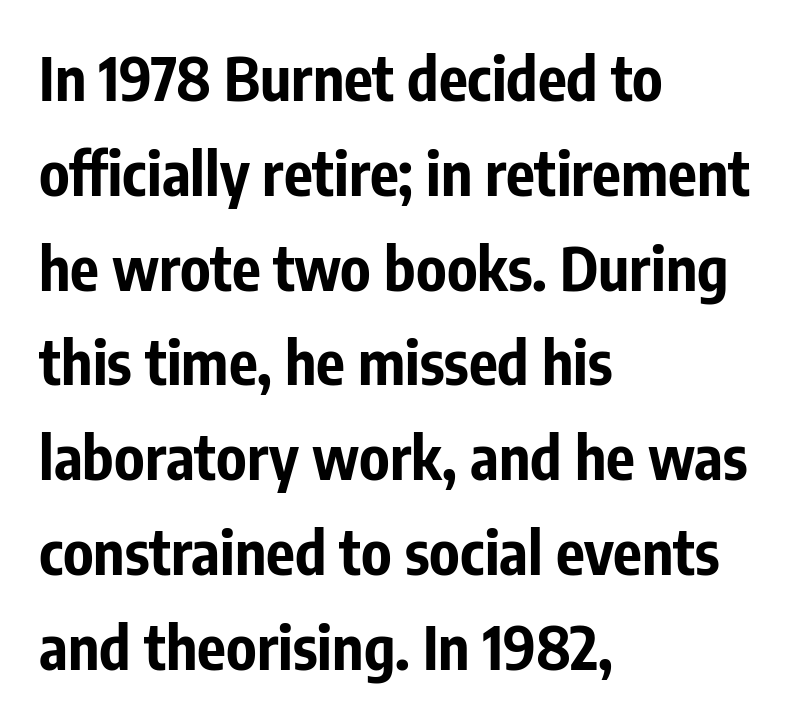
The image shows 60 px bold, condensed sans-serif type, upright; set left-aligned, normal line spacing (1.58x), normal letter spacing, not underlined; low stroke contrast and a medium x-height.
